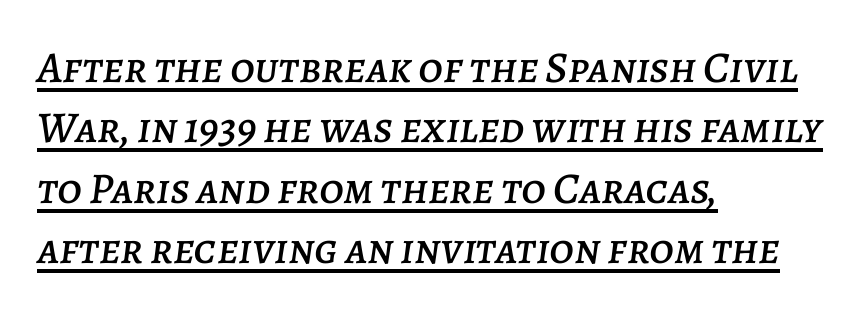
{"italic": "yes", "lean": "right", "slant_degrees": 7, "width": "normal", "stroke_contrast": "low", "x_height": "large", "monospaced": "no", "underline": "yes", "align": "left", "line_spacing": "normal", "line_spacing_ratio": 1.37, "letter_spacing": "normal", "letter_spacing_em": 0.0, "glyph_px": 44}
